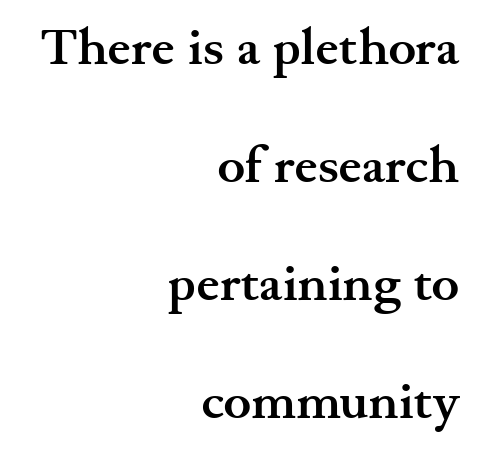
{"serif": "yes", "italic": "no", "bold": "yes", "weight": "semibold", "width": "wide", "stroke_contrast": "medium", "x_height": "small", "monospaced": "no", "underline": "no", "align": "right", "line_spacing": "loose", "line_spacing_ratio": 2.27, "letter_spacing": "normal", "letter_spacing_em": 0.0, "glyph_px": 52}
